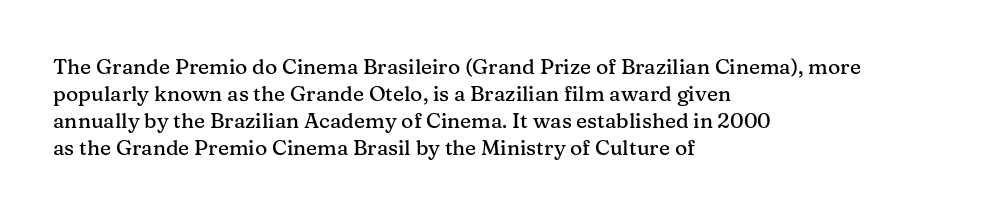
{"italic": "no", "underline": "no", "align": "left", "line_spacing": "normal", "line_spacing_ratio": 1.28, "letter_spacing": "normal", "letter_spacing_em": 0.0, "glyph_px": 21}
